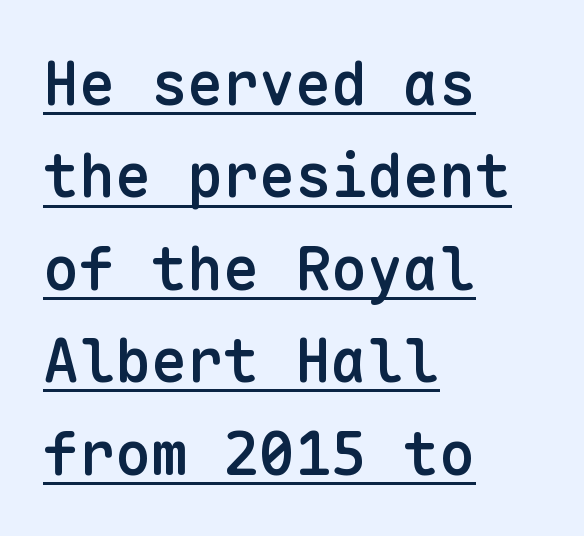
Think of a typewriter: that constant character pitch is what you see here. No italicization has been applied; the sample stays upright. Each line of the rendering has a horizontal stroke beneath the glyphs. Horizontal alignment here is leftward, the default for most running prose. The horizontal fit of the characters is conventional and even. This sample keeps an unexceptional amount of space between lines.
